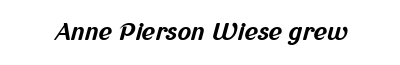
Q: Is the text bold? A: Yes.
Q: Is the text underlined? A: No.
Q: Is the spacing between letters normal or unusually wide? A: Normal.
